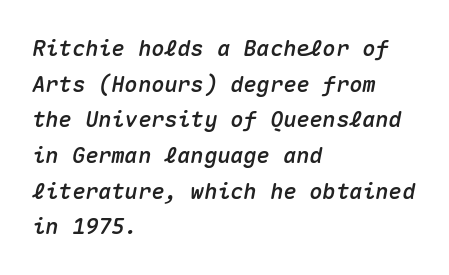
{"italic": "yes", "lean": "right", "slant_degrees": 10, "underline": "no", "align": "left", "line_spacing": "normal", "line_spacing_ratio": 1.62, "letter_spacing": "normal", "letter_spacing_em": 0.0, "glyph_px": 22}
